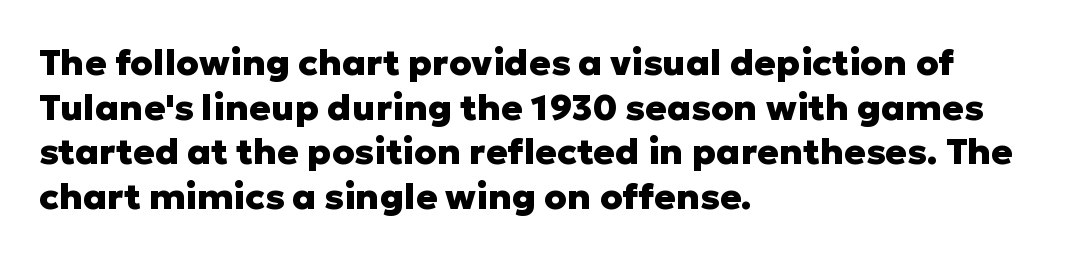
Set as a true bold cut, around the 700 mark. Font category for this specimen: sans-serif. Each letter keeps its own natural width here, so spacing adapts to shape. The gaps between neighbouring characters are ordinary and unremarkable. Do the letters lean? They stand straight.
